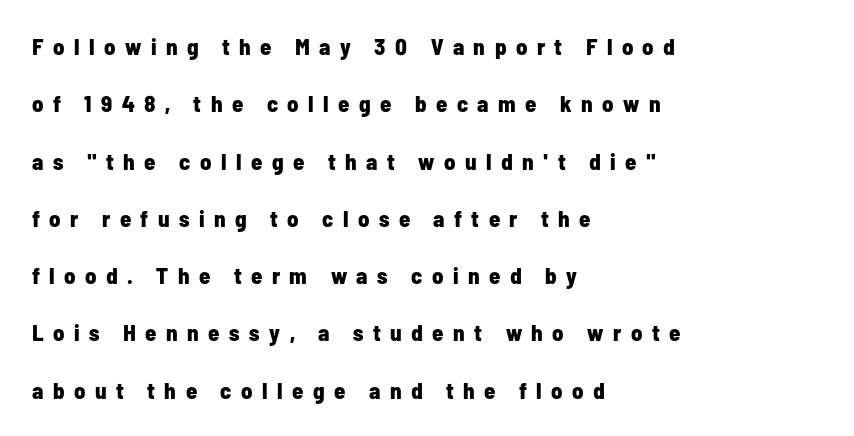
Compared with typical paragraphs, the rows here are farther apart. Nobody drew a line under any word here. In terms of weight, the rendering is a true, heavy bold. Tracking value appears strongly positive — letters spread wide.
